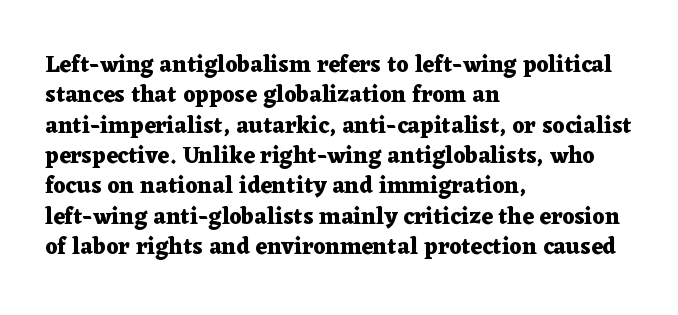
Each word holds together tightly as a unit, with standard inter-letter gaps. Typeset ragged right — the left edge is the straight one. Has an underline been added? It has not. The passage shown stacks its lines at a standard gap. A typesetter would mark this as roman, not italic. The passage shown is emphatically bold.
